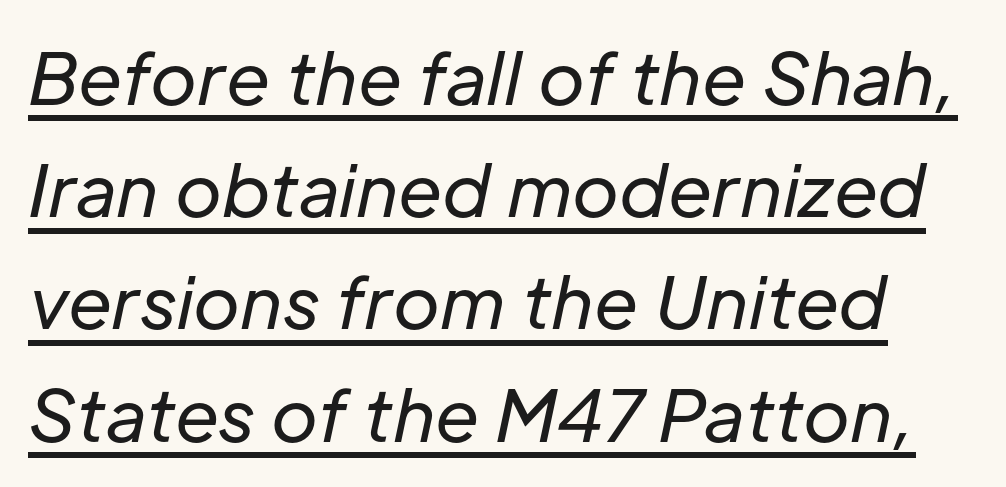
The image shows 71 px regular-weight type, italic (leaning right); set normal line spacing (1.58x), normal letter spacing, underlined; low stroke contrast and a medium x-height.
